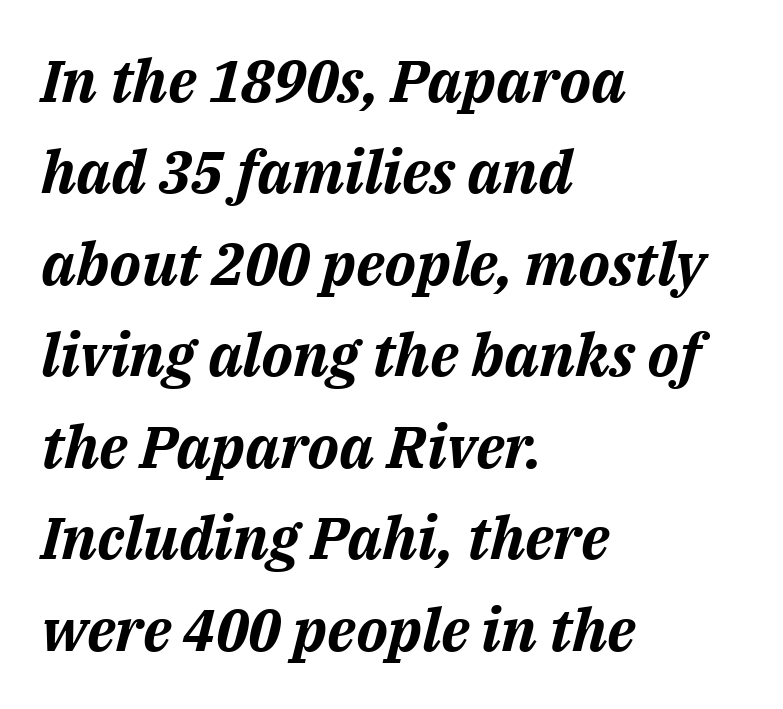
{"italic": "yes", "lean": "right", "slant_degrees": 14, "bold": "yes", "weight": "bold", "width": "normal", "stroke_contrast": "medium", "x_height": "medium", "monospaced": "no", "underline": "no", "align": "left", "line_spacing": "normal", "line_spacing_ratio": 1.55, "letter_spacing": "normal", "letter_spacing_em": 0.0, "glyph_px": 59}
